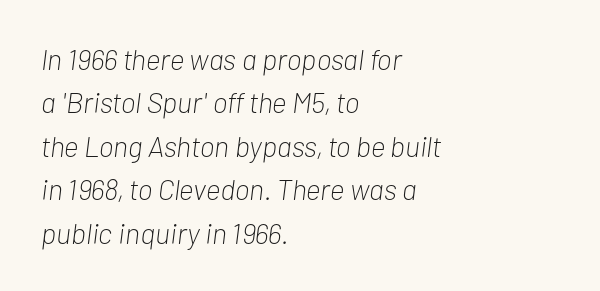
{"italic": "yes", "lean": "right", "slant_degrees": 7, "bold": "no", "weight": "light", "width": "condensed", "stroke_contrast": "low", "x_height": "medium", "monospaced": "no", "underline": "no", "align": "left", "line_spacing": "normal", "line_spacing_ratio": 1.5, "letter_spacing": "normal", "letter_spacing_em": 0.0, "glyph_px": 29}
